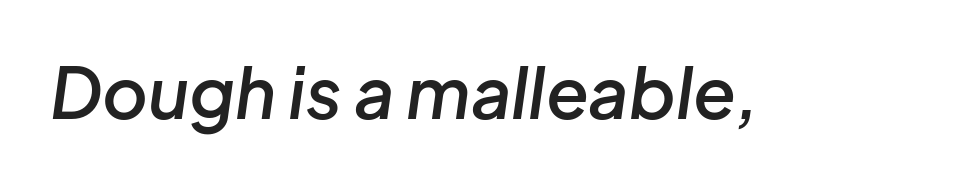
Q: Is the text bold? A: Semi-bold.
Q: Is the text italic (slanted)? A: Yes, it leans right by about 8 degrees.
Q: Is the text underlined? A: No.
Q: Is the spacing between letters normal or unusually wide? A: Normal.
Q: Width (condensed, normal, or wide)? A: Normal.
Q: Stroke contrast? A: Low.
Q: x-height? A: Medium.
Q: Monospaced? A: No.
